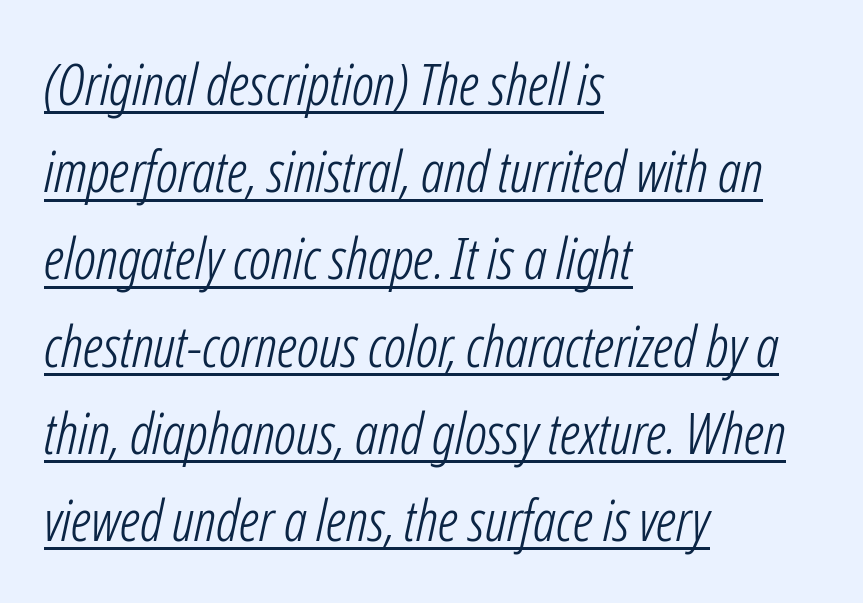
Q: Is the text bold? A: No.
Q: Is the text italic (slanted)? A: Yes, it leans right by about 12 degrees.
Q: Is the text underlined? A: Yes.
Q: How is the paragraph aligned? A: Left-aligned.
Q: Is the spacing between letters normal or unusually wide? A: Normal.
Q: Is the spacing between lines tight, normal or loose? A: Normal.
Q: Width (condensed, normal, or wide)? A: Condensed.
Q: Stroke contrast? A: Low.
Q: x-height? A: Medium.
Q: Monospaced? A: No.
